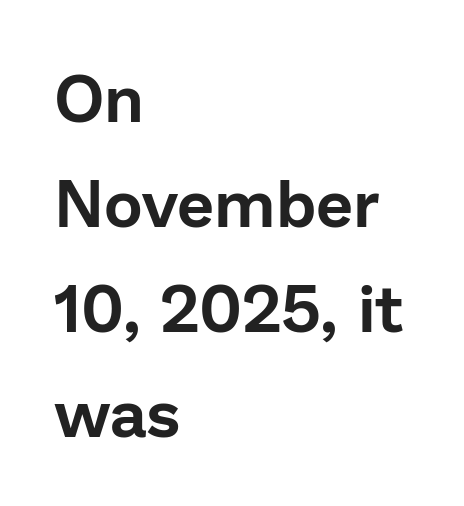
This sample keeps an unexceptional amount of space between lines. Glance below the letters and you will spot only blank space. The lettering holds an erect, upright posture throughout. The font family rendered here belongs to the sans-serif group. A typesetter would call this proportional, since set widths differ per character.
